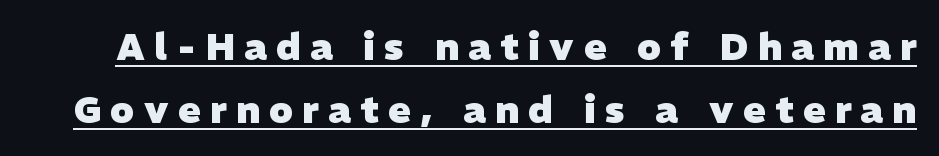
{"serif": "no", "bold": "yes", "weight": "heavy", "width": "normal", "stroke_contrast": "low", "x_height": "medium", "monospaced": "no", "underline": "yes", "line_spacing": "normal", "line_spacing_ratio": 1.7, "letter_spacing": "wide", "letter_spacing_em": 0.26, "glyph_px": 37}
